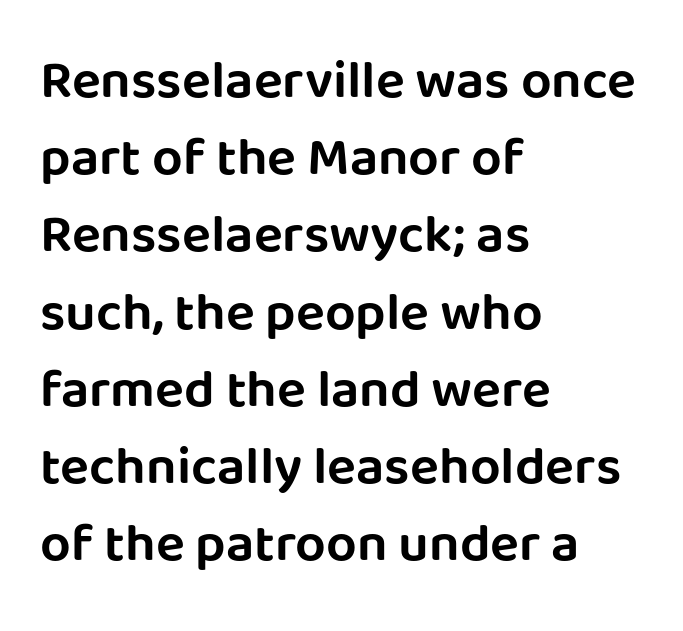
Q: Is the text italic (slanted)? A: No, it is upright.
Q: Is the typeface a serif or a sans-serif typeface? A: Sans-serif.
Q: Is the text underlined? A: No.
Q: How is the paragraph aligned? A: Left-aligned.
Q: Is the spacing between letters normal or unusually wide? A: Normal.
Q: Is the spacing between lines tight, normal or loose? A: Normal.
Q: Width (condensed, normal, or wide)? A: Normal.
Q: Stroke contrast? A: Low.
Q: x-height? A: Large.
Q: Monospaced? A: No.
